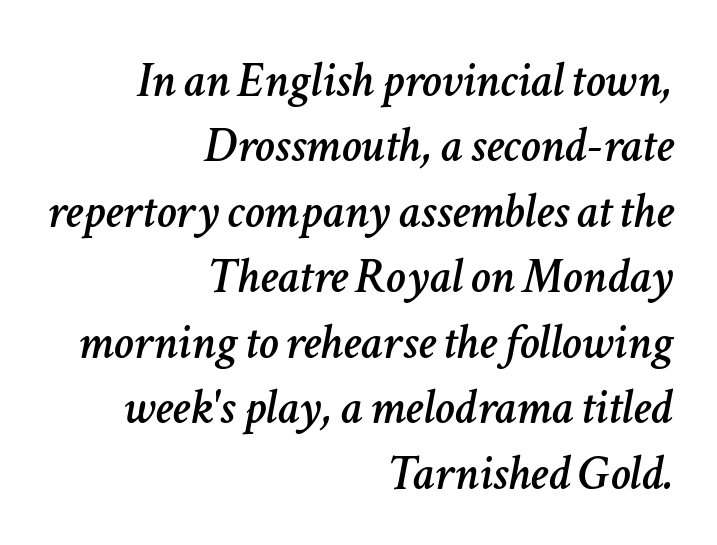
Q: Is the text italic (slanted)? A: Yes, it leans right by about 11 degrees.
Q: Is the text underlined? A: No.
Q: How is the paragraph aligned? A: Right-aligned.
Q: Is the spacing between letters normal or unusually wide? A: Normal.
Q: Is the spacing between lines tight, normal or loose? A: Normal.
Q: Width (condensed, normal, or wide)? A: Normal.
Q: Stroke contrast? A: Low.
Q: x-height? A: Medium.
Q: Monospaced? A: No.
